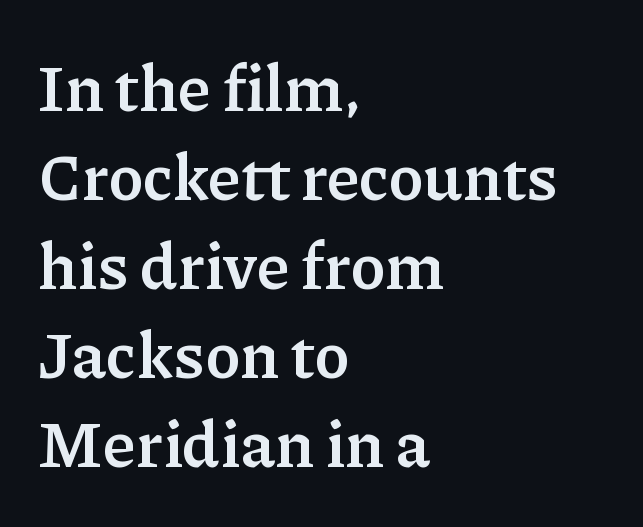
Q: Is the text bold? A: Yes.
Q: Is the text italic (slanted)? A: No, it is upright.
Q: Is the typeface a serif or a sans-serif typeface? A: Serif.
Q: Is the text underlined? A: No.
Q: How is the paragraph aligned? A: Left-aligned.
Q: Is the spacing between letters normal or unusually wide? A: Normal.
Q: Is the spacing between lines tight, normal or loose? A: Normal.
Q: Width (condensed, normal, or wide)? A: Normal.
Q: Stroke contrast? A: Low.
Q: x-height? A: Medium.
Q: Monospaced? A: No.
